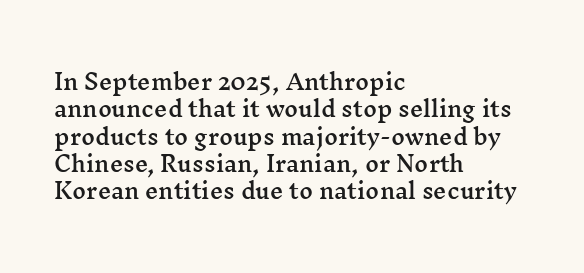
Q: Is the text italic (slanted)? A: No, it is upright.
Q: Is the text underlined? A: No.
Q: How is the paragraph aligned? A: Left-aligned.
Q: Is the spacing between letters normal or unusually wide? A: Normal.
Q: Is the spacing between lines tight, normal or loose? A: Normal.
